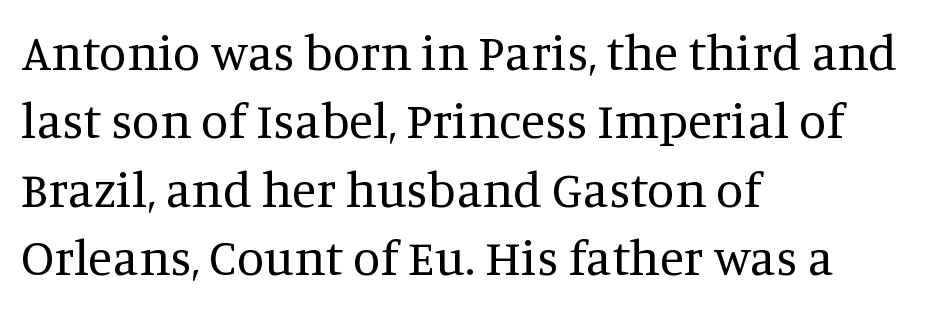
Letters have the restrained weight of plain body copy at most. Line beginnings align vertically; line endings do not. The string is rendered with underlining switched off. Here the designer chose a conventional face with non-uniform glyph widths. These lines were composed using upright roman letters. The line texture is even and compact thanks to regular tracking.
